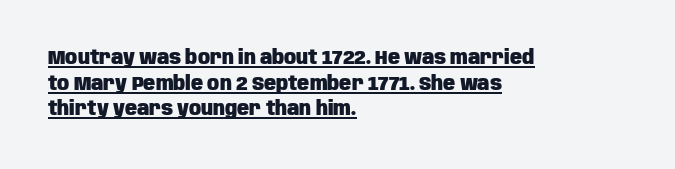
{"italic": "no", "bold": "yes", "underline": "yes", "align": "left", "line_spacing": "normal", "line_spacing_ratio": 1.28, "letter_spacing": "normal", "letter_spacing_em": 0.0, "glyph_px": 20}
